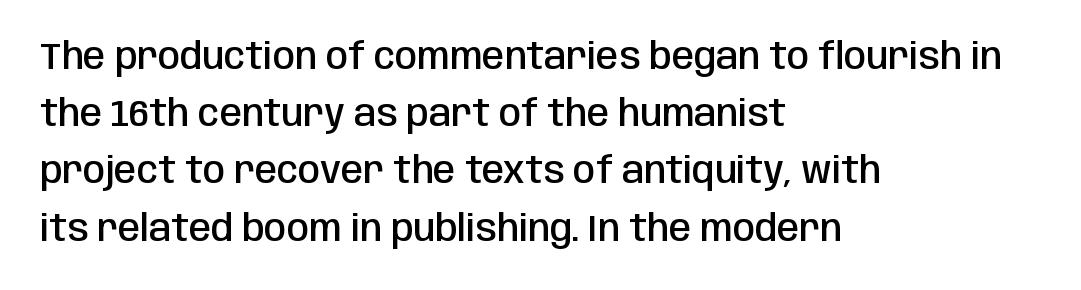
{"serif": "no", "italic": "no", "bold": "semi", "weight": "semibold", "width": "condensed", "stroke_contrast": "low", "x_height": "large", "monospaced": "no", "underline": "no", "align": "left", "line_spacing": "normal", "line_spacing_ratio": 1.59, "letter_spacing": "normal", "letter_spacing_em": 0.0, "glyph_px": 36}
